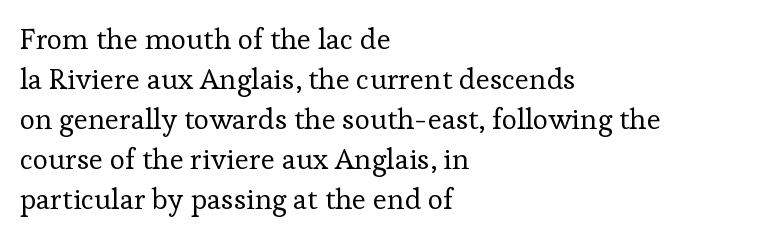
The image shows 29 px regular-weight serif type, upright; set left-aligned, normal line spacing (1.38x), normal letter spacing, not underlined; low stroke contrast and a medium x-height.
